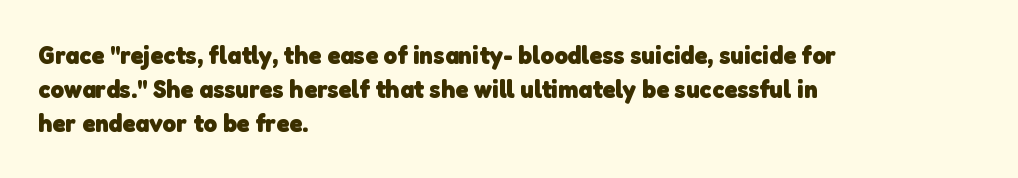
The image shows 26 px bold type; set left-aligned, normal line spacing (1.31x), normal letter spacing, not underlined.
